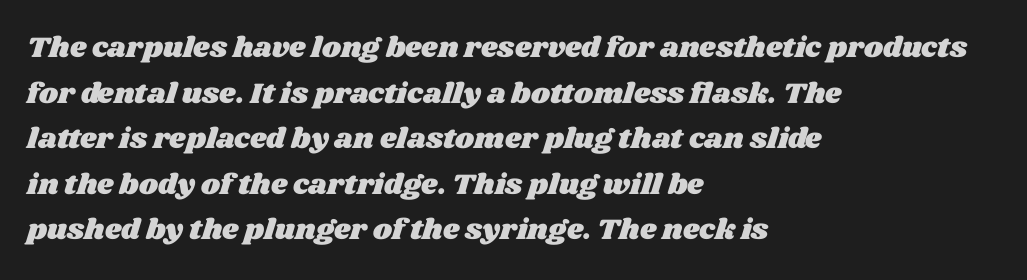
Q: Is the text underlined? A: No.
Q: How is the paragraph aligned? A: Left-aligned.
Q: Is the spacing between letters normal or unusually wide? A: Normal.
Q: Is the spacing between lines tight, normal or loose? A: Normal.
Q: Width (condensed, normal, or wide)? A: Wide.
Q: Stroke contrast? A: Medium.
Q: x-height? A: Large.
Q: Monospaced? A: No.
